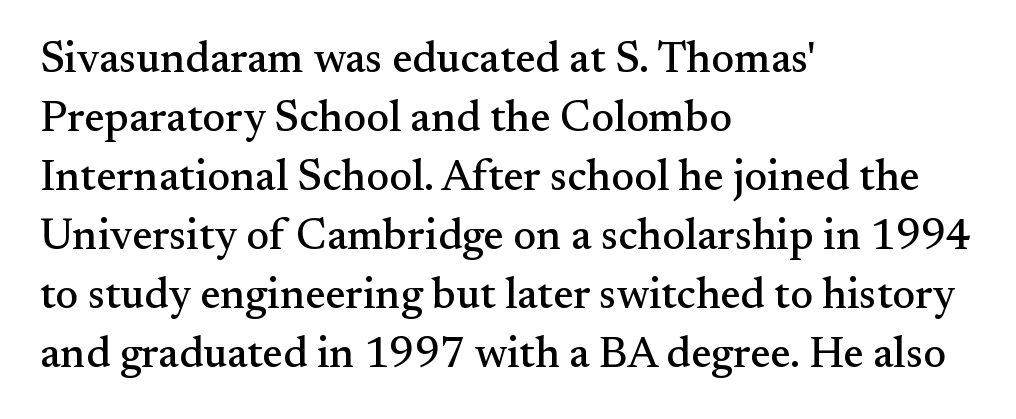
This sample uses an upright cut, with every glyph sitting square on the baseline. Check under the words: just untouched page. You could call the tracking neutral — neither tight nor loose. The passage shown stacks its lines at a standard gap. The letters carry serifs — small finishing strokes at the ends of their stems. The letters advance in unequal steps, a hallmark of proportional type.
